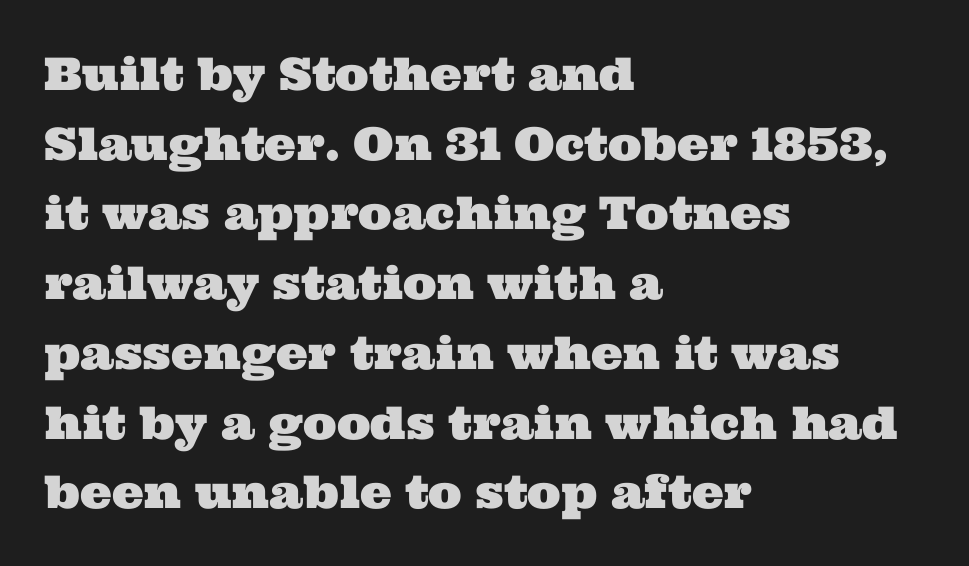
{"serif": "yes", "width": "wide", "stroke_contrast": "medium", "x_height": "medium", "monospaced": "no", "underline": "no", "align": "left", "line_spacing": "normal", "line_spacing_ratio": 1.55, "letter_spacing": "normal", "letter_spacing_em": 0.0, "glyph_px": 45}
